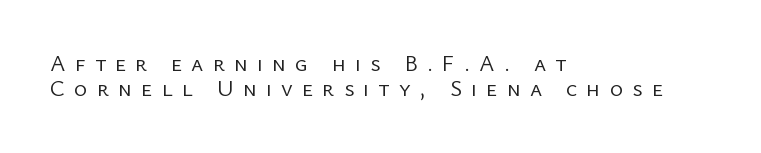
This rendering uses left alignment, leaving the right contour irregular. Rule under the text: the space is simply empty. A roman cut, with each character standing at attention. Characters follow at a spacing far wider than the type designer built in. Weight: in the light-to-regular range. Line spacing here is tight.
